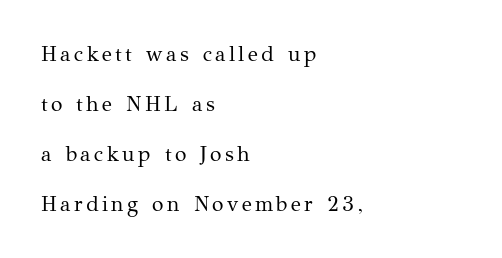
{"italic": "no", "bold": "no", "underline": "no", "align": "left", "line_spacing": "loose", "line_spacing_ratio": 2.38, "glyph_px": 21}
